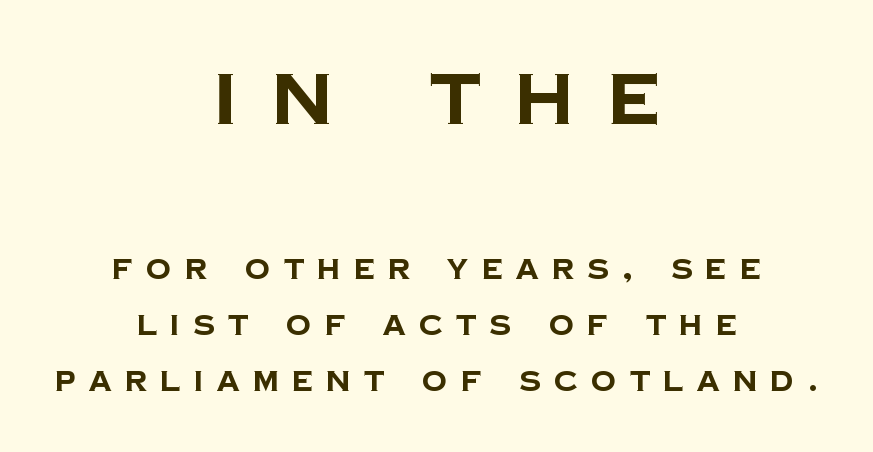
Caption: multi-line text, centered on the measure. The gaps between neighbouring characters are conspicuously large. Nope, no serifs anywhere on these letters. A dark, heavy texture on the line: the type is bold.
